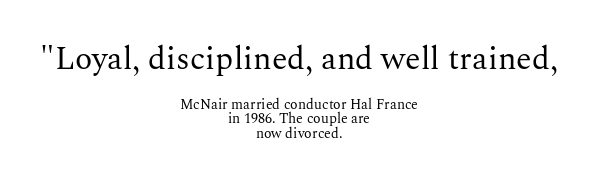
Tightly led — the rows are bunched. The foot of each line stays bare and open. Typographically, this falls in the serif category. The letters sit at their default tracking, neither squeezed nor spread.
